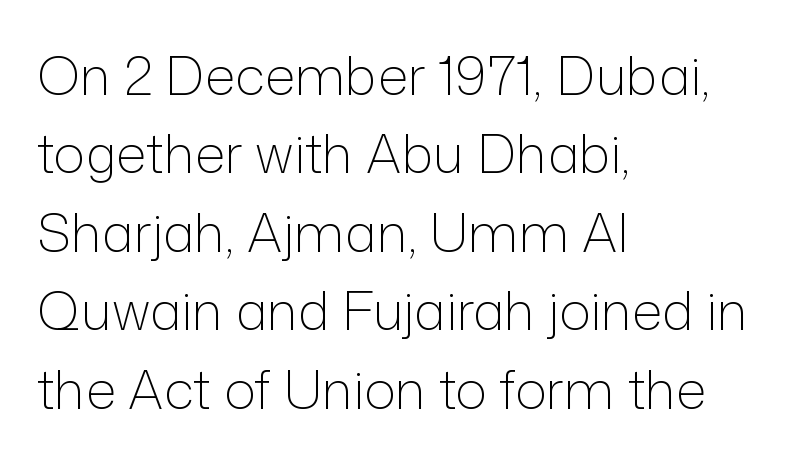
Q: Is the text bold? A: No.
Q: Is the text italic (slanted)? A: No, it is upright.
Q: Is the typeface a serif or a sans-serif typeface? A: Sans-serif.
Q: Is the text underlined? A: No.
Q: How is the paragraph aligned? A: Left-aligned.
Q: Is the spacing between letters normal or unusually wide? A: Normal.
Q: Is the spacing between lines tight, normal or loose? A: Normal.
Q: Width (condensed, normal, or wide)? A: Normal.
Q: Stroke contrast? A: Low.
Q: x-height? A: Medium.
Q: Monospaced? A: No.
